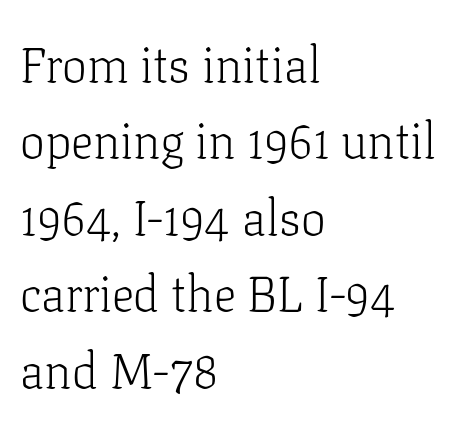
{"serif": "yes", "italic": "no", "bold": "no", "weight": "light", "width": "normal", "stroke_contrast": "low", "x_height": "medium", "monospaced": "no", "underline": "no", "align": "left", "line_spacing": "normal", "line_spacing_ratio": 1.53, "letter_spacing": "normal", "letter_spacing_em": 0.0, "glyph_px": 50}
